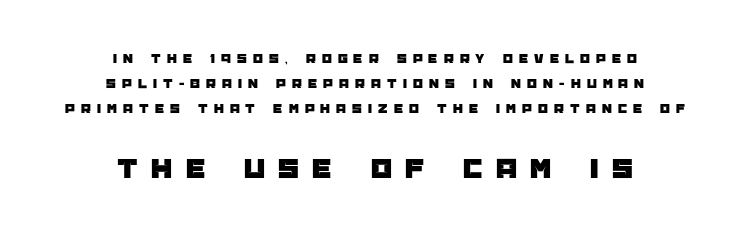
Q: Is the text italic (slanted)? A: No, it is upright.
Q: Is the typeface a serif or a sans-serif typeface? A: Sans-serif.
Q: Is the text underlined? A: No.
Q: How is the paragraph aligned? A: Centered.
Q: Is the spacing between letters normal or unusually wide? A: Unusually wide.
Q: Which block of text is set in a larger size, the first (top) or the second (bottom)? A: The second (bottom) one.
Q: Width (condensed, normal, or wide)? A: Normal.
Q: Stroke contrast? A: Low.
Q: x-height? A: Large.
Q: Monospaced? A: No.
